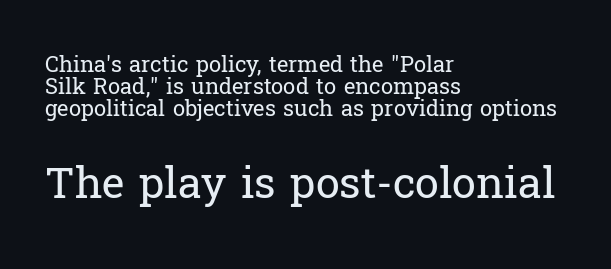
The image shows 43 px regular-weight serif type, upright; set left-aligned, tight line spacing (0.99x), normal letter spacing, not underlined; the second (bottom) block is 1.95x larger; low stroke contrast and a medium x-height.
